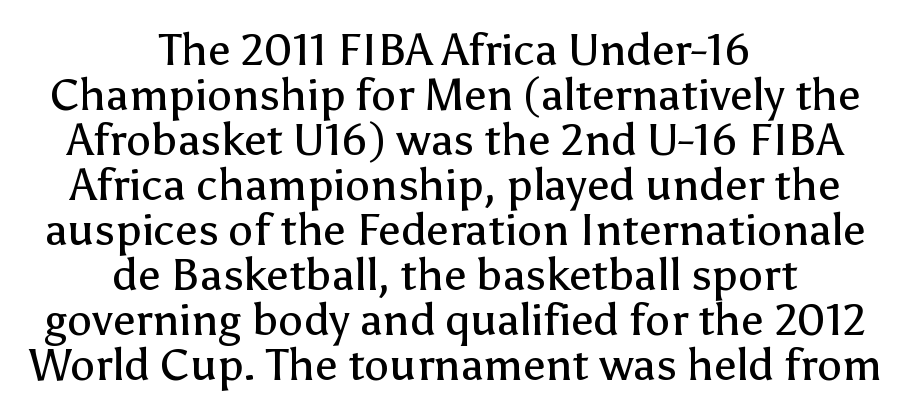
{"serif": "no", "italic": "no", "bold": "no", "weight": "regular", "width": "normal", "stroke_contrast": "low", "x_height": "medium", "monospaced": "no", "underline": "no", "align": "center", "line_spacing": "tight", "line_spacing_ratio": 1.0, "letter_spacing": "normal", "letter_spacing_em": 0.0, "glyph_px": 45}
